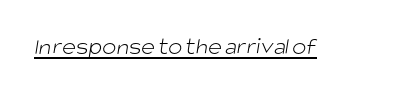
{"bold": "no", "underline": "yes", "letter_spacing": "normal", "letter_spacing_em": 0.0, "glyph_px": 24}
